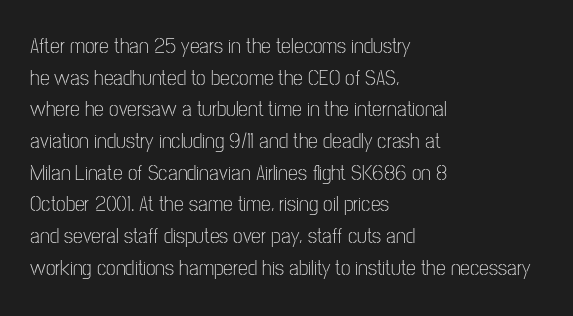
The image shows 22 px text type, upright; set left-aligned, normal line spacing (1.44x), normal letter spacing, not underlined.
